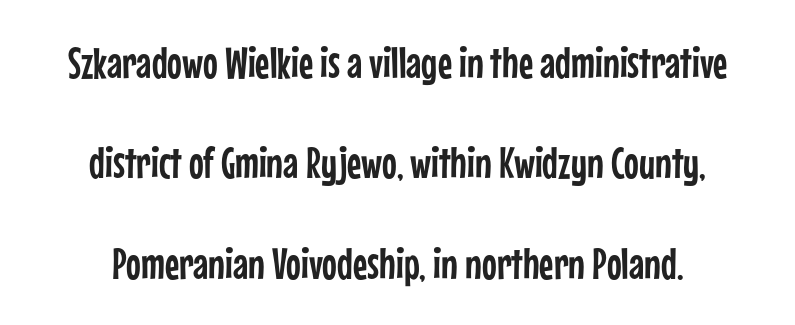
Only glyphs here, with clear space below each row. Proportional: the letters do not fall into vertical columns. Look at the tracking — it's just the regular setting, nothing added. Vertical spacing — loose.
